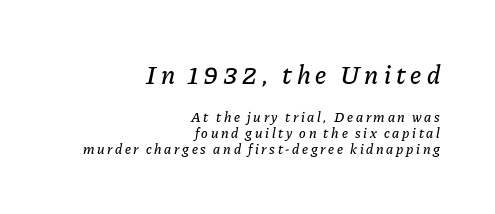
Q: Is the text italic (slanted)? A: Yes, it leans right by about 11 degrees.
Q: Is the text underlined? A: No.
Q: How is the paragraph aligned? A: Right-aligned.
Q: Is the spacing between lines tight, normal or loose? A: Tight.
Q: Which block of text is set in a larger size, the first (top) or the second (bottom)? A: The first (top) one.
